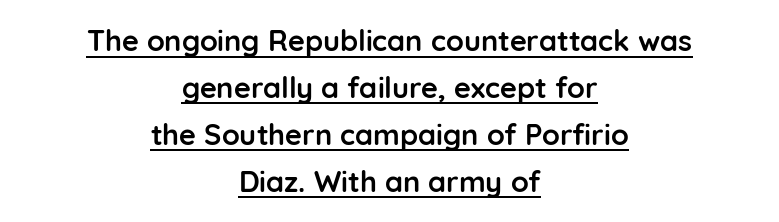
The image shows 29 px semibold sans-serif type, upright; set centered, normal line spacing (1.62x), normal letter spacing, underlined; low stroke contrast and a medium x-height.
